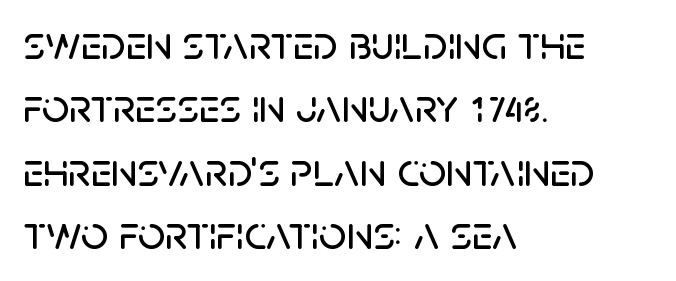
Q: Is the text italic (slanted)? A: No, it is upright.
Q: Is the typeface a serif or a sans-serif typeface? A: Sans-serif.
Q: Is the text underlined? A: No.
Q: How is the paragraph aligned? A: Left-aligned.
Q: Is the spacing between letters normal or unusually wide? A: Normal.
Q: Is the spacing between lines tight, normal or loose? A: Normal.
Q: Width (condensed, normal, or wide)? A: Normal.
Q: Stroke contrast? A: Low.
Q: x-height? A: Large.
Q: Monospaced? A: No.
